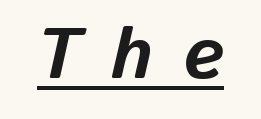
{"italic": "yes", "lean": "right", "slant_degrees": 13, "bold": "yes", "weight": "bold", "width": "normal", "stroke_contrast": "low", "x_height": "medium", "monospaced": "no", "underline": "yes", "letter_spacing": "wide", "letter_spacing_em": 0.42, "glyph_px": 72}
